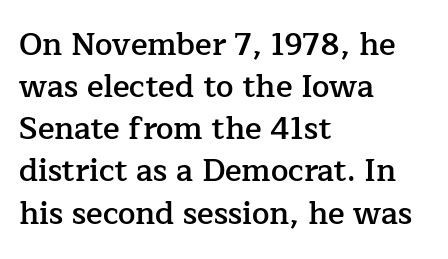
These lines keep a tight, regular rhythm from letter to letter. Look at the bottom of the vertical strokes: they flare into serifs here. If you measured baseline to baseline, you'd find a middling distance. Style check: upright.
